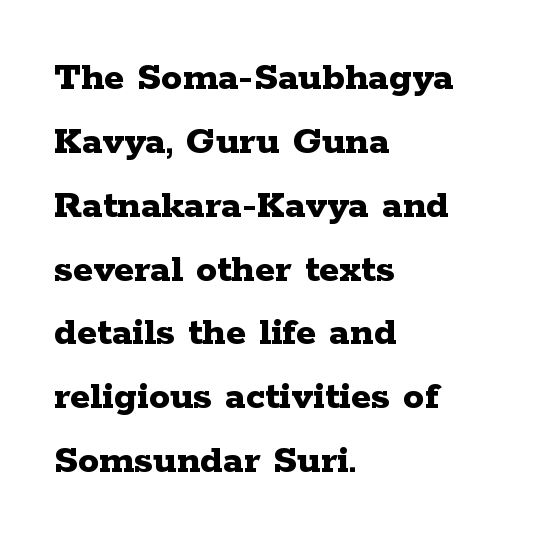
{"serif": "yes", "italic": "no", "bold": "yes", "weight": "bold", "width": "wide", "stroke_contrast": "low", "x_height": "medium", "monospaced": "no", "underline": "no", "align": "left", "line_spacing": "normal", "line_spacing_ratio": 1.52, "letter_spacing": "normal", "letter_spacing_em": 0.0, "glyph_px": 42}
